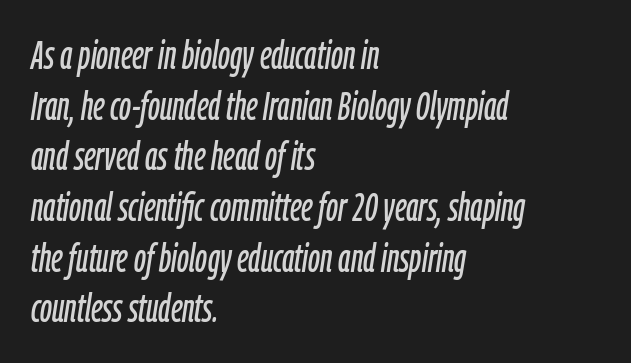
Q: Is the text italic (slanted)? A: Yes, it leans right by about 9 degrees.
Q: Is the text underlined? A: No.
Q: How is the paragraph aligned? A: Left-aligned.
Q: Is the spacing between letters normal or unusually wide? A: Normal.
Q: Is the spacing between lines tight, normal or loose? A: Normal.
Q: Width (condensed, normal, or wide)? A: Condensed.
Q: Stroke contrast? A: Low.
Q: x-height? A: Medium.
Q: Monospaced? A: No.
